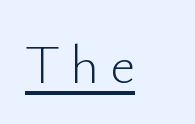
{"serif": "no", "italic": "no", "bold": "no", "weight": "light", "width": "normal", "stroke_contrast": "low", "x_height": "small", "monospaced": "no", "underline": "yes", "glyph_px": 55}
